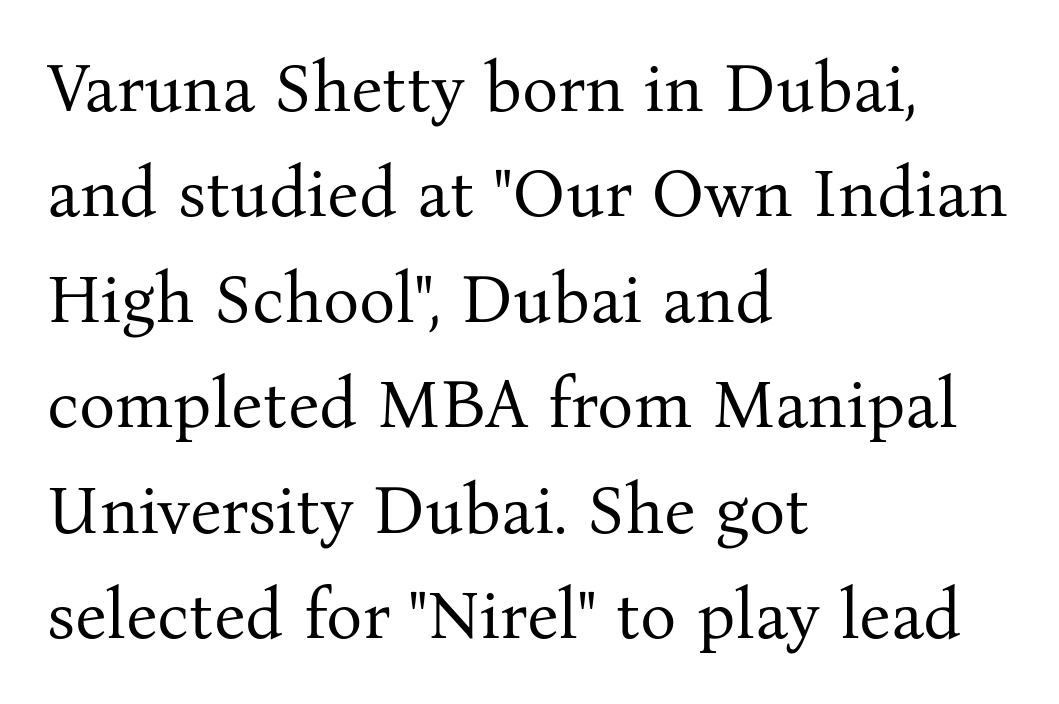
The image shows 68 px regular-weight serif type, upright; set left-aligned, normal line spacing (1.55x), normal letter spacing, not underlined; medium stroke contrast and a medium x-height.
